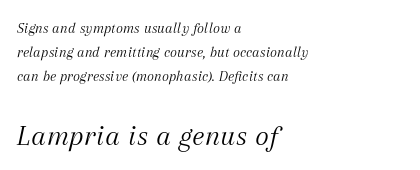
The letters advance in unequal steps, a hallmark of proportional type. In CSS terms this would be text-align: left. Old-style or modern, the face here clearly has serifs. The composition opens small and finishes big. Slanted lettering throughout.
